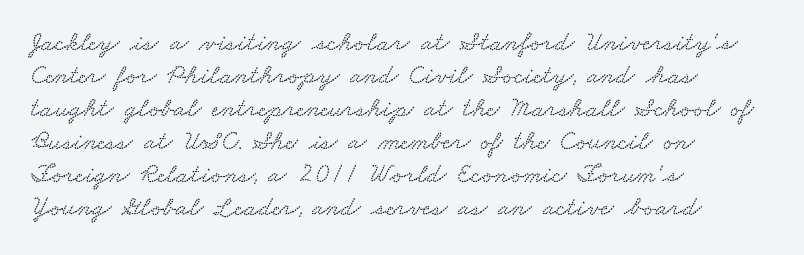
Q: Is the text underlined? A: No.
Q: How is the paragraph aligned? A: Left-aligned.
Q: Is the spacing between letters normal or unusually wide? A: Normal.
